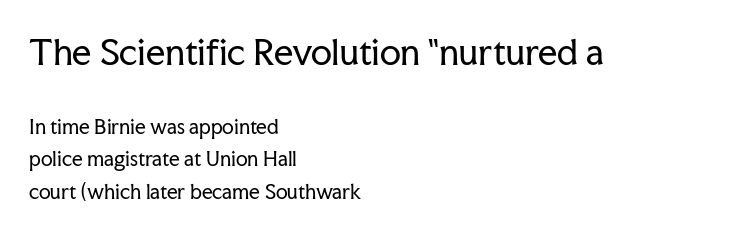
The image shows 34 px regular-weight serif type, upright; set left-aligned, normal line spacing (1.7x), normal letter spacing, not underlined; the first (top) block is 1.79x larger; low stroke contrast and a medium x-height.
